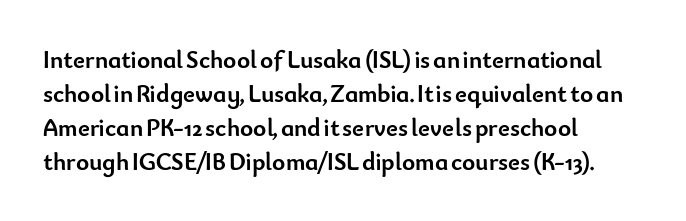
{"italic": "no", "bold": "yes", "underline": "no", "align": "left", "line_spacing": "normal", "line_spacing_ratio": 1.36, "letter_spacing": "normal", "letter_spacing_em": 0.0, "glyph_px": 25}
